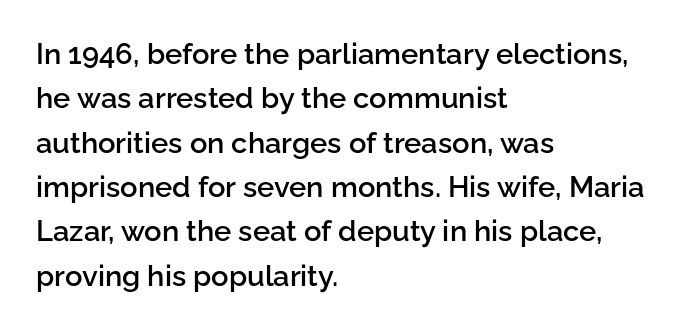
Q: Is the text bold? A: Semi-bold.
Q: Is the text italic (slanted)? A: No, it is upright.
Q: Is the typeface a serif or a sans-serif typeface? A: Sans-serif.
Q: Is the text underlined? A: No.
Q: How is the paragraph aligned? A: Left-aligned.
Q: Is the spacing between letters normal or unusually wide? A: Normal.
Q: Is the spacing between lines tight, normal or loose? A: Normal.
Q: Width (condensed, normal, or wide)? A: Normal.
Q: Stroke contrast? A: Low.
Q: x-height? A: Medium.
Q: Monospaced? A: No.
